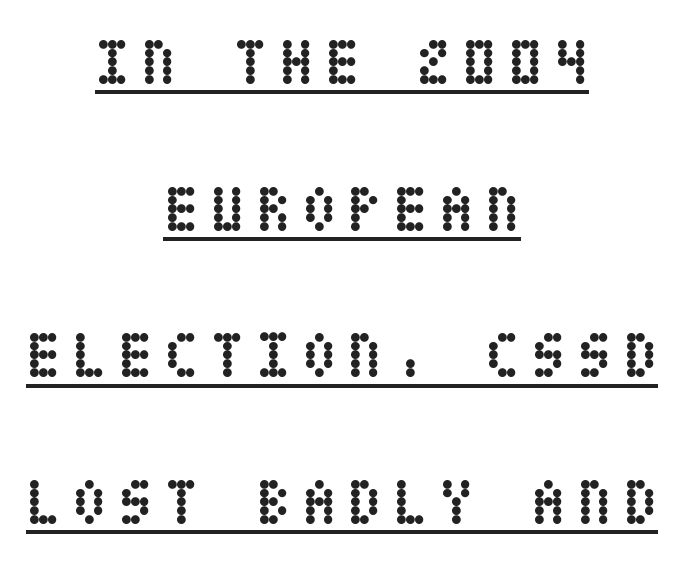
Q: Is the text bold? A: Yes.
Q: Is the text italic (slanted)? A: No, it is upright.
Q: Is the text underlined? A: Yes.
Q: How is the paragraph aligned? A: Centered.
Q: Is the spacing between lines tight, normal or loose? A: Loose.
Q: Width (condensed, normal, or wide)? A: Condensed.
Q: Stroke contrast? A: Low.
Q: x-height? A: Large.
